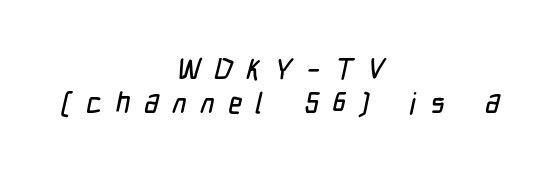
{"serif": "no", "width": "condensed", "stroke_contrast": "low", "x_height": "medium", "monospaced": "no", "underline": "no", "align": "center", "line_spacing_ratio": 1.16, "letter_spacing": "wide", "letter_spacing_em": 0.48, "glyph_px": 29}
